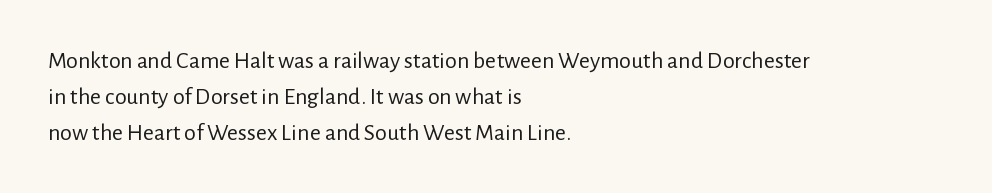
Q: Is the text bold? A: No.
Q: Is the text italic (slanted)? A: No, it is upright.
Q: Is the text underlined? A: No.
Q: How is the paragraph aligned? A: Left-aligned.
Q: Is the spacing between letters normal or unusually wide? A: Normal.
Q: Is the spacing between lines tight, normal or loose? A: Normal.
